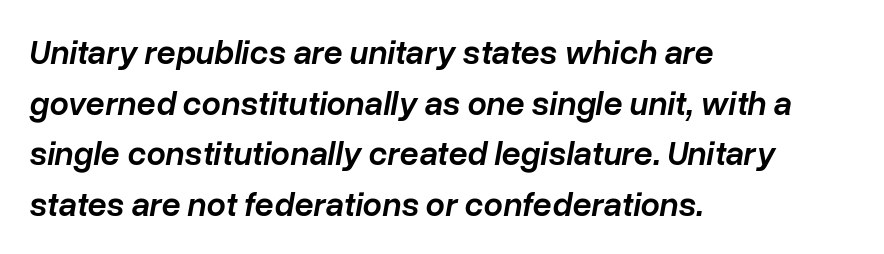
Q: Is the text bold? A: Semi-bold.
Q: Is the text italic (slanted)? A: Yes, it leans right by about 10 degrees.
Q: Is the text underlined? A: No.
Q: How is the paragraph aligned? A: Left-aligned.
Q: Is the spacing between letters normal or unusually wide? A: Normal.
Q: Is the spacing between lines tight, normal or loose? A: Normal.
Q: Width (condensed, normal, or wide)? A: Normal.
Q: Stroke contrast? A: Low.
Q: x-height? A: Medium.
Q: Monospaced? A: No.
